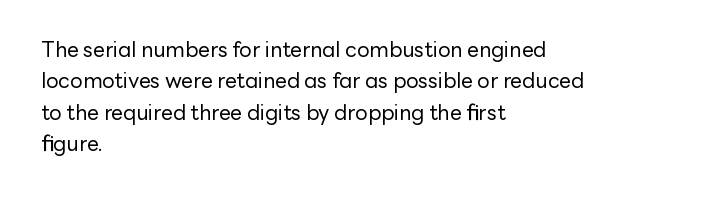
Ordinary non-slanted type is in use. Honestly, the row spacing looks completely unremarkable. These lines keep a tight, regular rhythm from letter to letter. These lines stack with their left ends in a neat column.
